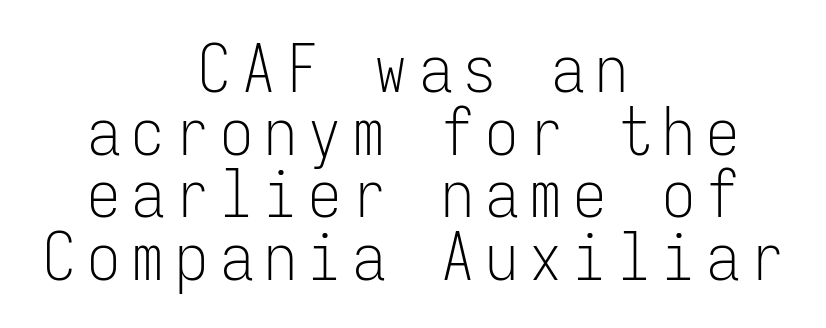
The image shows 66 px light, condensed sans-serif type, upright, monospaced; set centered, tight line spacing (0.95x), not underlined; low stroke contrast and a medium x-height.
